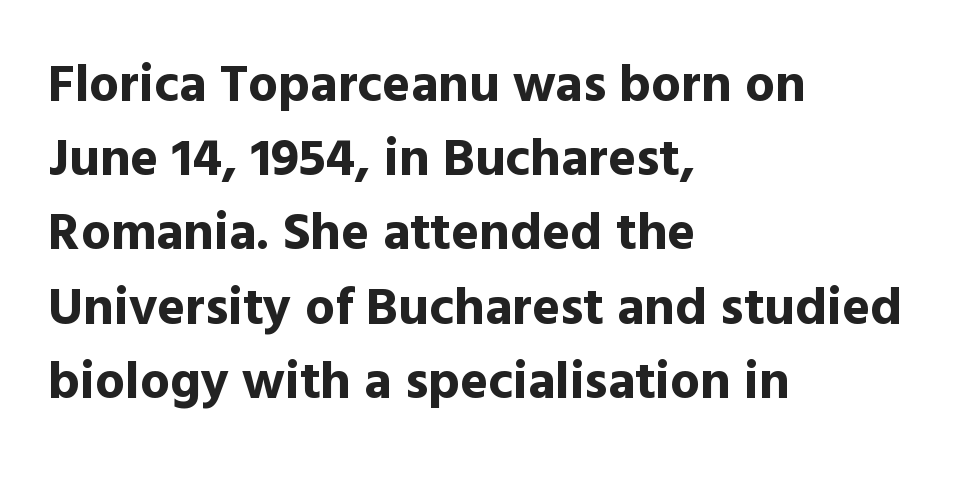
The image shows 53 px bold sans-serif type, upright; set left-aligned, normal line spacing (1.4x), normal letter spacing, not underlined; a medium x-height.
